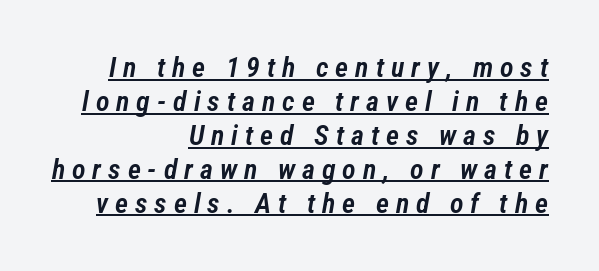
Q: Is the text bold? A: Semi-bold.
Q: Is the text italic (slanted)? A: Yes, it leans right by about 12 degrees.
Q: Is the text underlined? A: Yes.
Q: How is the paragraph aligned? A: Right-aligned.
Q: Is the spacing between letters normal or unusually wide? A: Unusually wide.
Q: Width (condensed, normal, or wide)? A: Condensed.
Q: Stroke contrast? A: Low.
Q: x-height? A: Medium.
Q: Monospaced? A: No.
